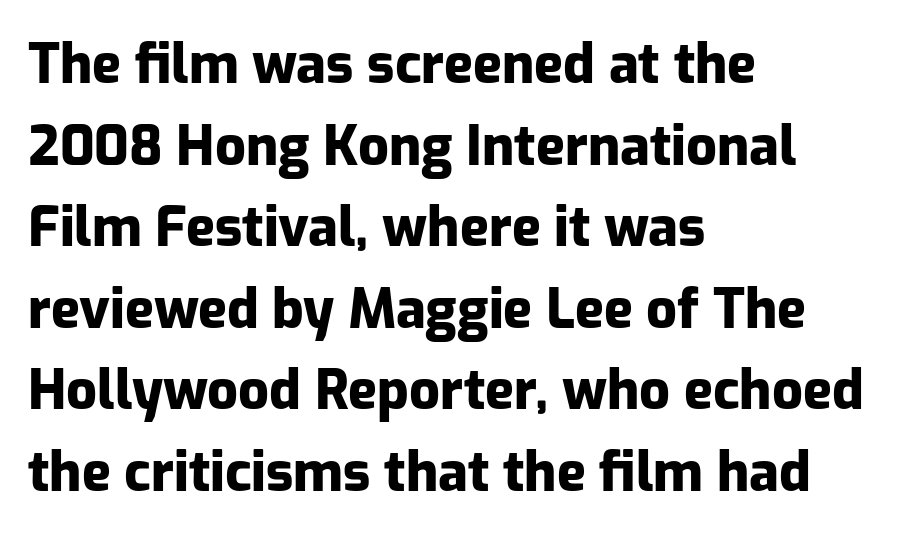
Summary of vertical rhythm: regular, with standard interline spacing. Plenty of ink on the page — the face is bold. No italicization has been applied; the sample stays upright. The setting favours the left margin, as ordinary paragraphs usually do. The type is set solid horizontally, with unmodified tracking. You could not count columns in this text — the font is proportionally spaced.
